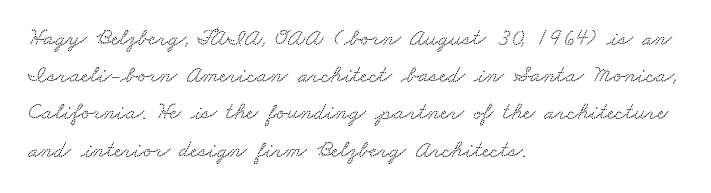
Q: Is the text underlined? A: No.
Q: How is the paragraph aligned? A: Left-aligned.
Q: Is the spacing between letters normal or unusually wide? A: Normal.
Q: Is the spacing between lines tight, normal or loose? A: Normal.
